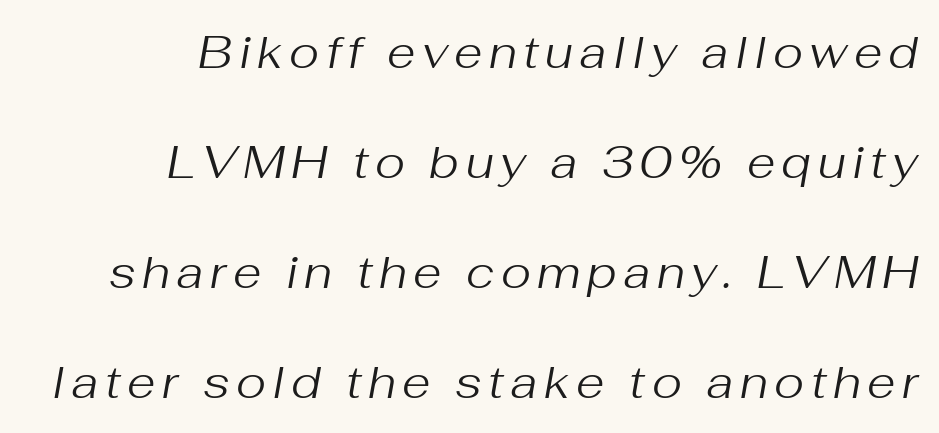
Q: Is the text bold? A: No.
Q: Is the text italic (slanted)? A: Yes, it leans right by about 10 degrees.
Q: Is the text underlined? A: No.
Q: How is the paragraph aligned? A: Right-aligned.
Q: Is the spacing between lines tight, normal or loose? A: Loose.
Q: Width (condensed, normal, or wide)? A: Normal.
Q: Stroke contrast? A: Medium.
Q: x-height? A: Medium.
Q: Monospaced? A: No.
